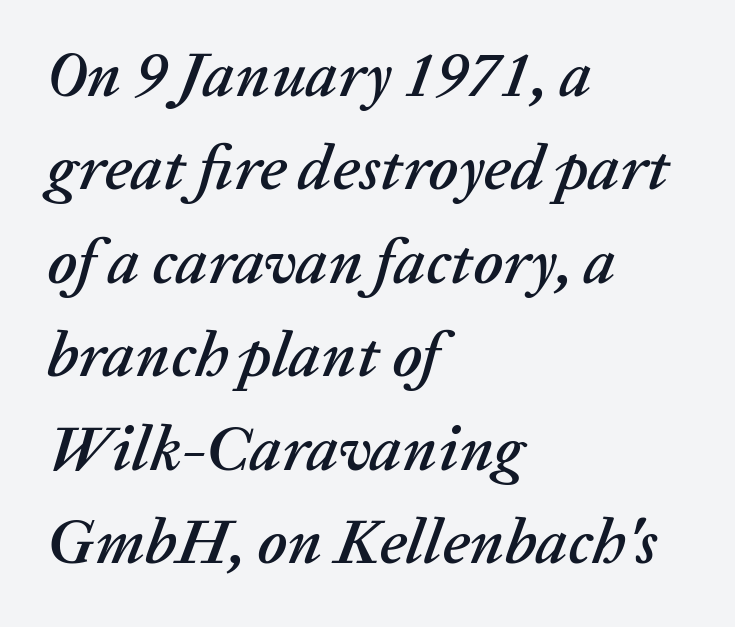
The baseline area is clear. Vertical spacing — default. A typesetter would call this proportional, since set widths differ per character. Visually the block forms a straight wall on the left and a jagged coastline on the right.
